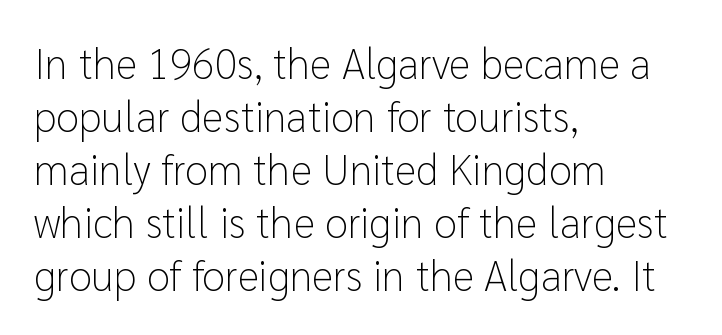
The image shows 42 px light sans-serif type, upright; set left-aligned, normal line spacing (1.26x), normal letter spacing, not underlined; low stroke contrast and a medium x-height.
